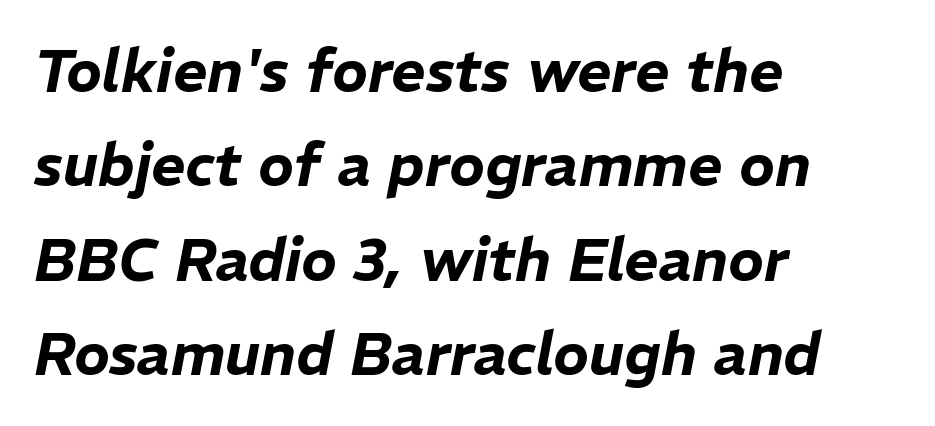
{"italic": "yes", "lean": "right", "slant_degrees": 11, "width": "normal", "stroke_contrast": "low", "x_height": "medium", "monospaced": "no", "underline": "no", "align": "left", "line_spacing": "normal", "line_spacing_ratio": 1.6, "letter_spacing": "normal", "letter_spacing_em": 0.0, "glyph_px": 59}
